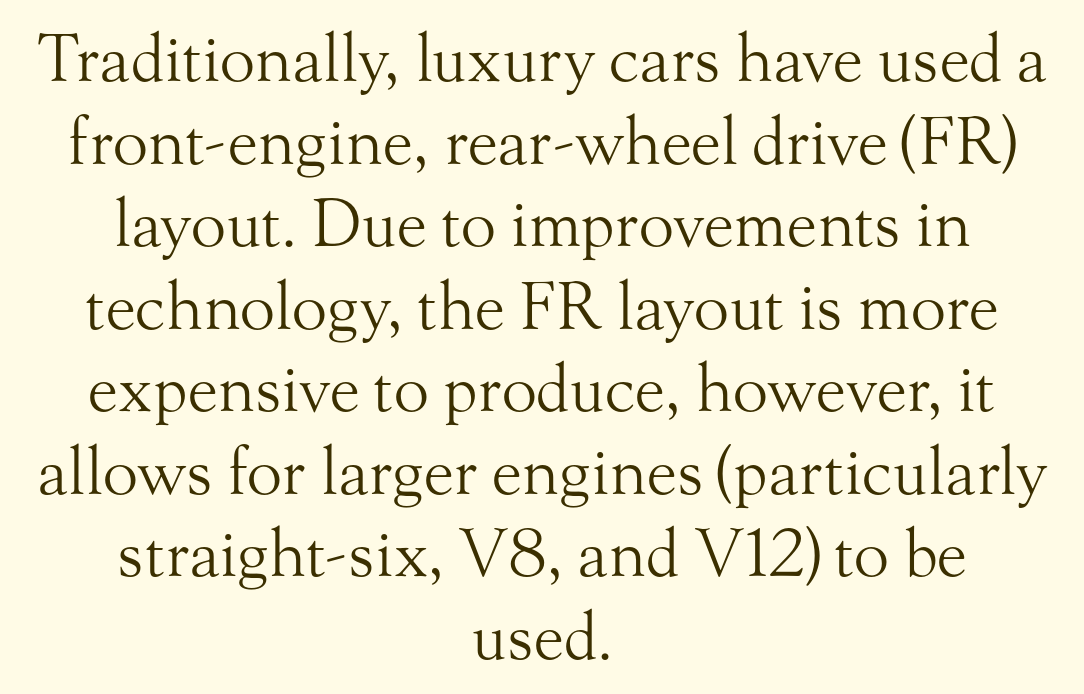
The image shows 65 px light serif type, upright; set centered, normal line spacing (1.27x), normal letter spacing, not underlined; medium stroke contrast and a small x-height.
